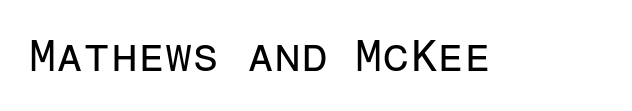
Q: Is the text bold? A: No.
Q: Is the text italic (slanted)? A: No, it is upright.
Q: Is the typeface a serif or a sans-serif typeface? A: Sans-serif.
Q: Is the text underlined? A: No.
Q: Is the spacing between letters normal or unusually wide? A: Normal.
Q: Width (condensed, normal, or wide)? A: Normal.
Q: Stroke contrast? A: Low.
Q: x-height? A: Medium.
Q: Monospaced? A: Yes.
